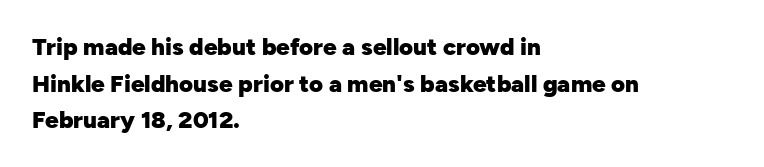
Q: Is the text bold? A: Yes.
Q: Is the text italic (slanted)? A: No, it is upright.
Q: Is the text underlined? A: No.
Q: How is the paragraph aligned? A: Left-aligned.
Q: Is the spacing between letters normal or unusually wide? A: Normal.
Q: Is the spacing between lines tight, normal or loose? A: Normal.
